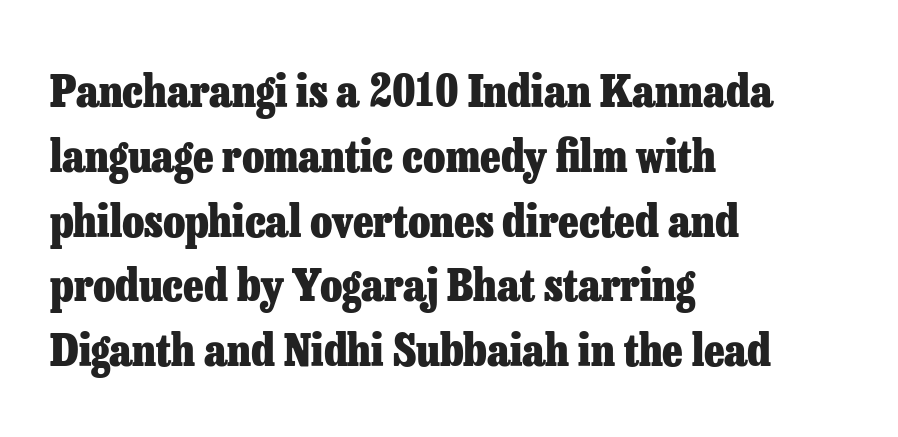
The image shows 45 px heavy serif type, upright; set left-aligned, normal line spacing (1.44x), normal letter spacing, not underlined; low stroke contrast and a medium x-height.
